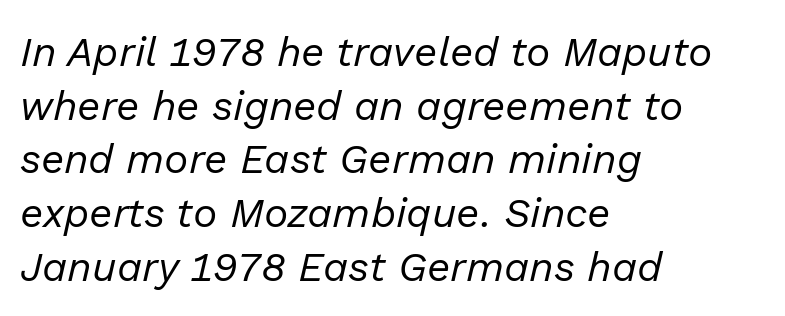
{"italic": "yes", "lean": "right", "slant_degrees": 13, "bold": "no", "weight": "regular", "width": "normal", "stroke_contrast": "low", "x_height": "medium", "monospaced": "no", "underline": "no", "align": "left", "line_spacing": "normal", "line_spacing_ratio": 1.31, "letter_spacing": "normal", "letter_spacing_em": 0.0, "glyph_px": 41}
